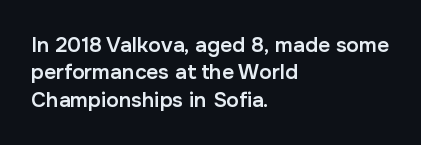
{"italic": "no", "bold": "semi", "underline": "no", "align": "left", "line_spacing": "normal", "line_spacing_ratio": 1.3, "letter_spacing": "normal", "letter_spacing_em": 0.0, "glyph_px": 21}
